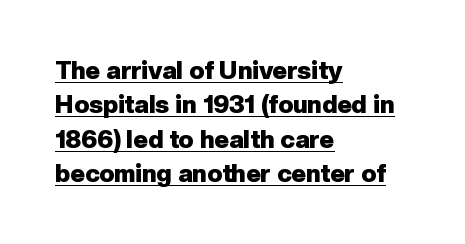
{"italic": "no", "bold": "yes", "underline": "yes", "align": "left", "line_spacing": "normal", "line_spacing_ratio": 1.38, "letter_spacing": "normal", "letter_spacing_em": 0.0, "glyph_px": 25}
